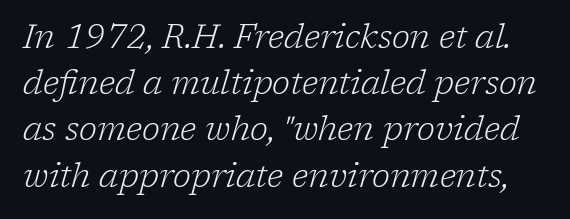
Q: Is the text bold? A: No.
Q: Is the text italic (slanted)? A: Yes, it leans right by about 17 degrees.
Q: Is the typeface a serif or a sans-serif typeface? A: Serif.
Q: Is the text underlined? A: No.
Q: Is the spacing between letters normal or unusually wide? A: Normal.
Q: Is the spacing between lines tight, normal or loose? A: Normal.
Q: Width (condensed, normal, or wide)? A: Normal.
Q: Stroke contrast? A: Low.
Q: x-height? A: Medium.
Q: Monospaced? A: No.
